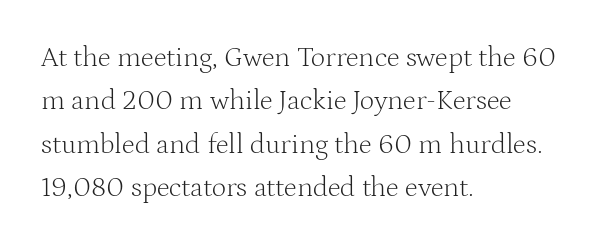
When letters stand straight like this, we call the style roman or upright. The designer left line spacing at the default. Is the letter spacing exaggerated? No — it looks like the ordinary default. Words float on clear page, feet unadorned.
